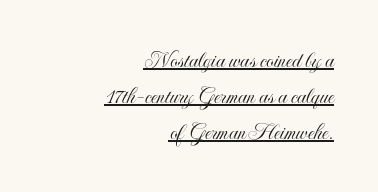
{"underline": "yes", "align": "right", "line_spacing": "normal", "line_spacing_ratio": 1.5, "letter_spacing": "normal", "letter_spacing_em": 0.0, "glyph_px": 24}
